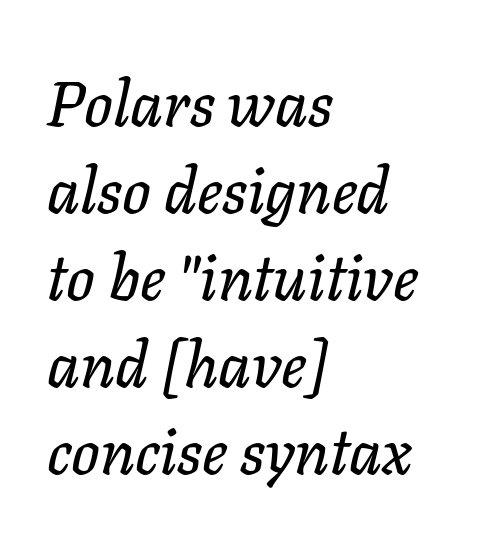
The image shows 63 px text type, italic (leaning right); set left-aligned, normal line spacing (1.38x), normal letter spacing, not underlined; low stroke contrast and a medium x-height.
